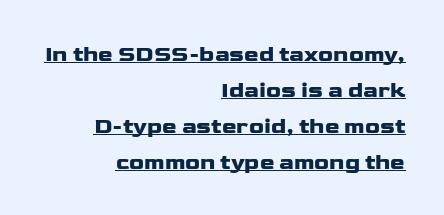
The specimen includes a rule beneath the text block's lines. Does the copy run flush right? Yes — the right margin is perfectly even. Vertically, the passage feels balanced, rows spaced as you'd expect. Glyph-to-glyph distance matches everyday printed text. No italicization has been applied; the sample stays upright.
